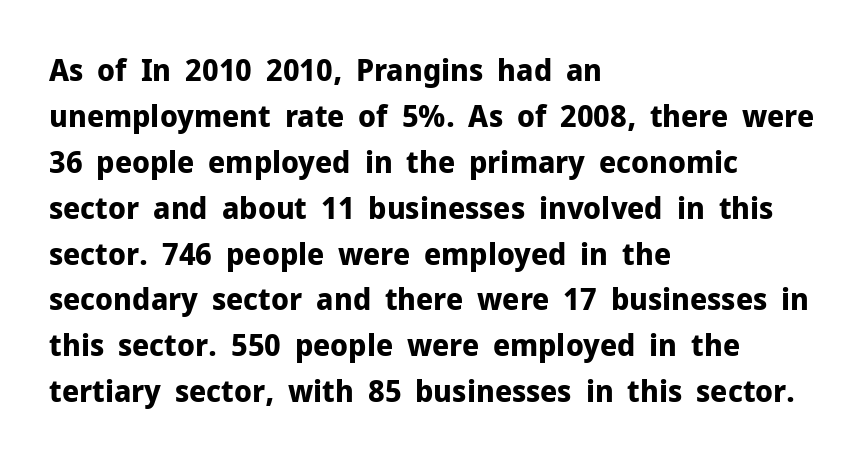
Q: Is the text bold? A: Yes.
Q: Is the text italic (slanted)? A: No, it is upright.
Q: Is the typeface a serif or a sans-serif typeface? A: Sans-serif.
Q: Is the text underlined? A: No.
Q: How is the paragraph aligned? A: Left-aligned.
Q: Is the spacing between letters normal or unusually wide? A: Normal.
Q: Is the spacing between lines tight, normal or loose? A: Normal.
Q: Width (condensed, normal, or wide)? A: Normal.
Q: Stroke contrast? A: Low.
Q: x-height? A: Medium.
Q: Monospaced? A: No.
